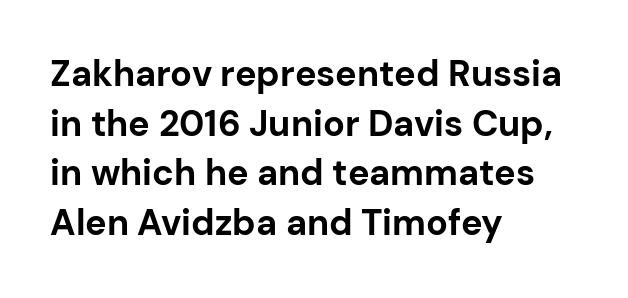
Default kerning and tracking; the words read as compact shapes. The lines in this sample share a left origin and differ only in where they stop. The face used here is a sans, in the tradition of grotesques and geometrics. A normal amount of white space separates one row of letters from the next. This sample has the flowing, uneven cadence of proportional lettering. Weight check: bold — yes, fully.
